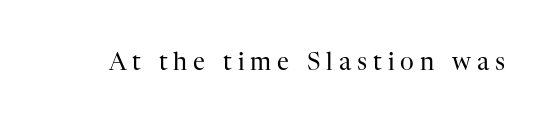
{"italic": "no", "bold": "no", "underline": "no", "letter_spacing": "wide", "letter_spacing_em": 0.25, "glyph_px": 24}
